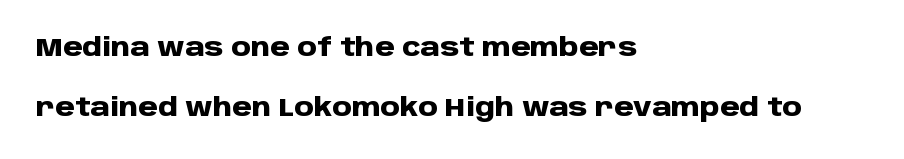
Q: Is the text bold? A: Yes.
Q: Is the text italic (slanted)? A: No, it is upright.
Q: Is the text underlined? A: No.
Q: How is the paragraph aligned? A: Left-aligned.
Q: Is the spacing between letters normal or unusually wide? A: Normal.
Q: Is the spacing between lines tight, normal or loose? A: Loose.
